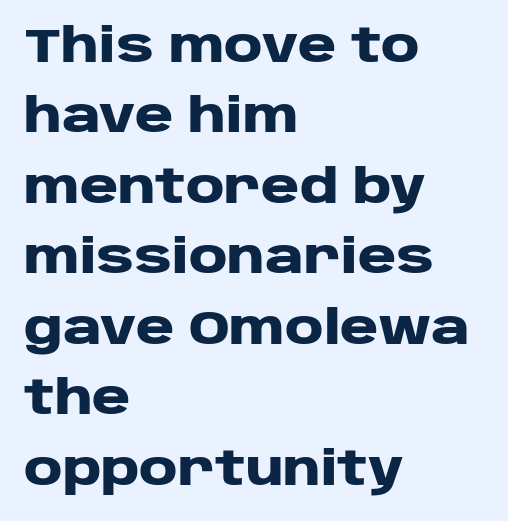
Q: Is the text bold? A: Yes.
Q: Is the text italic (slanted)? A: No, it is upright.
Q: Is the typeface a serif or a sans-serif typeface? A: Sans-serif.
Q: Is the text underlined? A: No.
Q: How is the paragraph aligned? A: Left-aligned.
Q: Is the spacing between letters normal or unusually wide? A: Normal.
Q: Is the spacing between lines tight, normal or loose? A: Normal.
Q: Width (condensed, normal, or wide)? A: Wide.
Q: Stroke contrast? A: Low.
Q: x-height? A: Large.
Q: Monospaced? A: No.
